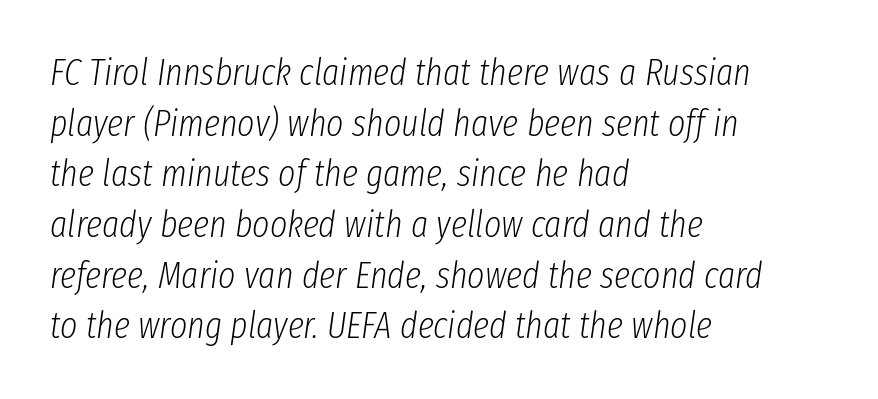
{"italic": "yes", "lean": "right", "slant_degrees": 8, "bold": "no", "weight": "light", "width": "condensed", "stroke_contrast": "low", "x_height": "medium", "monospaced": "no", "underline": "no", "align": "left", "line_spacing": "normal", "line_spacing_ratio": 1.37, "letter_spacing": "normal", "letter_spacing_em": 0.0, "glyph_px": 37}
